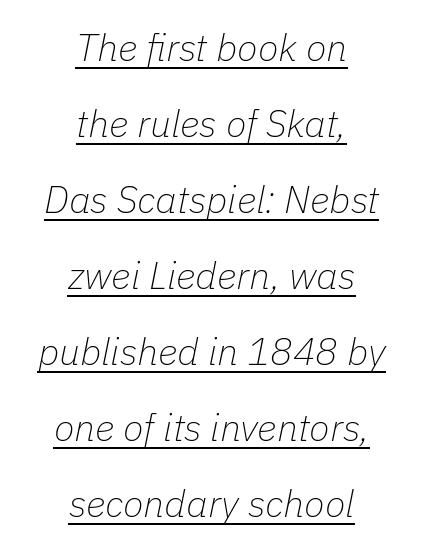
The image shows 38 px thin type, italic (leaning right); set centered, loose line spacing (2.0x), normal letter spacing, underlined; low stroke contrast and a medium x-height.
